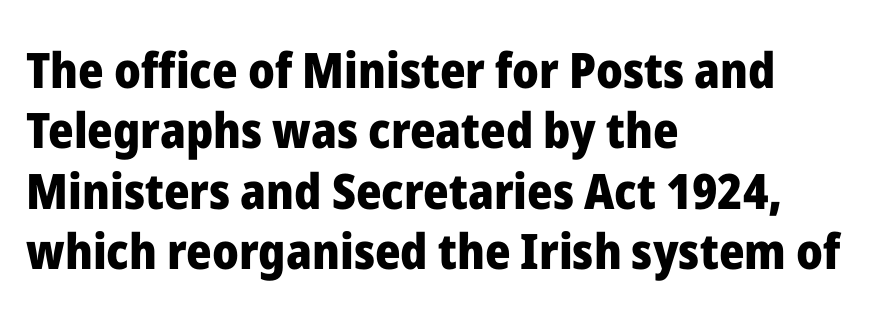
The horizontal fit of the characters is conventional and even. The axis of the letterforms is exactly vertical. Strong, thick strokes mark this as bold type. Each letter's strokes conclude bluntly, with no projecting serifs. One-word summary of the alignment: left.
